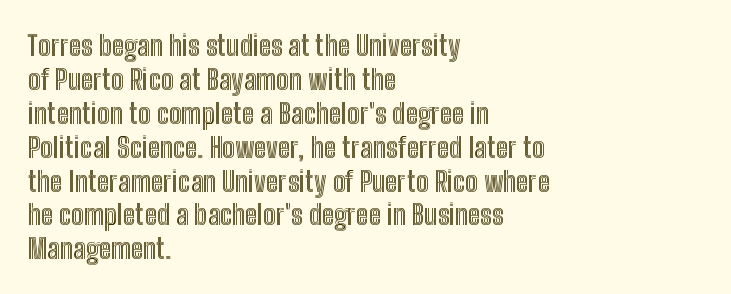
{"italic": "no", "width": "condensed", "x_height": "medium", "monospaced": "no", "underline": "no", "align": "left", "line_spacing_ratio": 1.21, "letter_spacing": "normal", "letter_spacing_em": 0.0, "glyph_px": 28}
